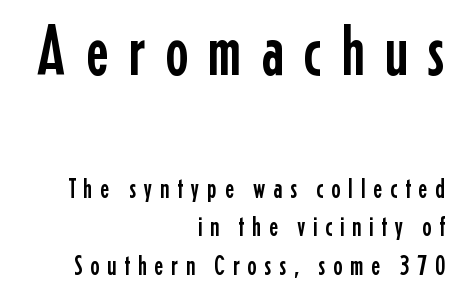
{"serif": "no", "italic": "no", "width": "condensed", "stroke_contrast": "low", "x_height": "medium", "monospaced": "no", "underline": "no", "align": "right", "line_spacing": "normal", "line_spacing_ratio": 1.37, "letter_spacing": "wide", "letter_spacing_em": 0.27, "larger_block": "first", "size_ratio": 2.54, "glyph_px": 71}
